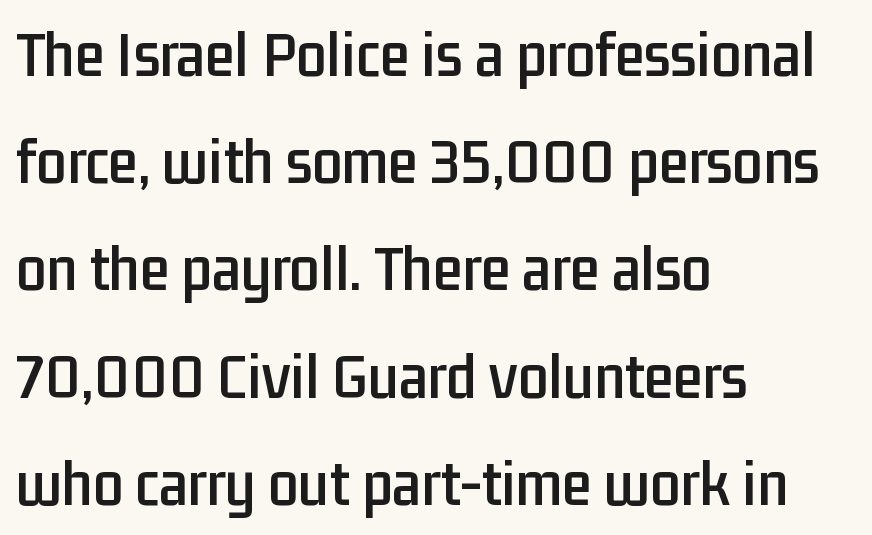
{"serif": "no", "italic": "no", "width": "condensed", "stroke_contrast": "low", "x_height": "medium", "monospaced": "no", "underline": "no", "align": "left", "line_spacing": "normal", "line_spacing_ratio": 1.6, "letter_spacing": "normal", "letter_spacing_em": 0.0, "glyph_px": 67}
